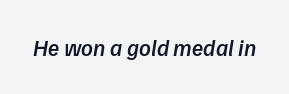
Q: Is the text bold? A: Semi-bold.
Q: Is the text italic (slanted)? A: Yes, it leans right by about 9 degrees.
Q: Is the text underlined? A: No.
Q: Is the spacing between letters normal or unusually wide? A: Normal.
